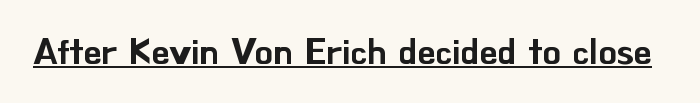
{"serif": "no", "italic": "no", "width": "normal", "stroke_contrast": "low", "x_height": "small", "monospaced": "no", "underline": "yes", "letter_spacing": "normal", "letter_spacing_em": 0.0, "glyph_px": 36}
